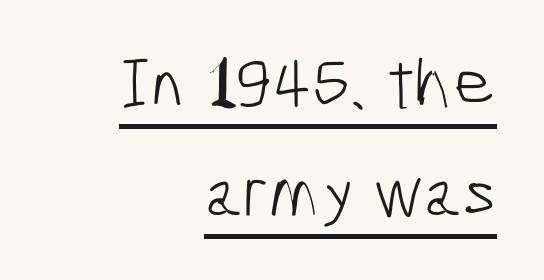
The image shows 72 px light, condensed sans-serif type; set right-aligned, normal line spacing (1.53x), normal letter spacing, underlined; low stroke contrast and a medium x-height.
